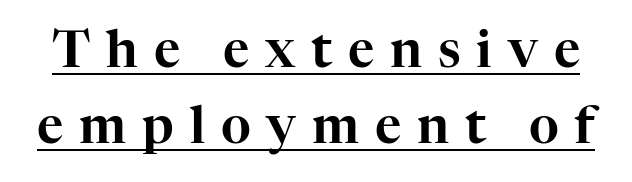
The typesetter has applied underlining to the passage shown. There is plenty of visible air inserted between adjacent glyphs. Examine the stroke ends and you'll spot serifs. This block has exactly the height ordinary leading produces. Note the varied advance widths — an 'i' is clearly narrower than an 'm'. Style check: upright.
